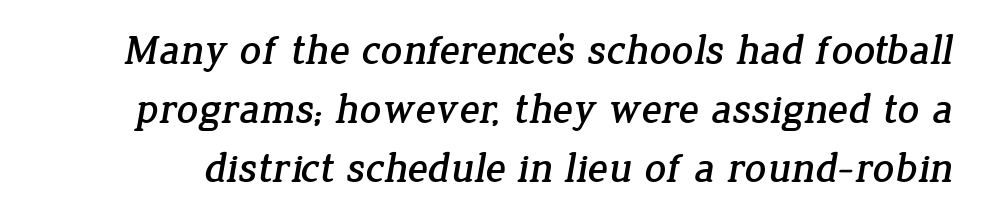
The image shows 42 px serif type; set normal line spacing (1.4x), normal letter spacing, not underlined; low stroke contrast and a medium x-height.
